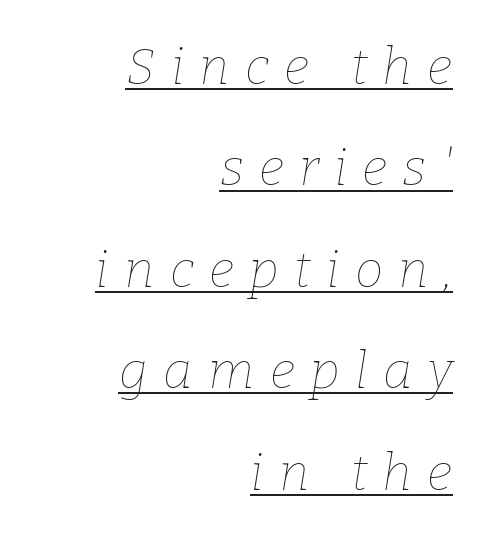
{"italic": "yes", "lean": "right", "slant_degrees": 9, "bold": "no", "weight": "thin", "width": "normal", "stroke_contrast": "low", "x_height": "medium", "monospaced": "no", "underline": "yes", "align": "right", "line_spacing": "loose", "line_spacing_ratio": 1.99, "letter_spacing": "wide", "letter_spacing_em": 0.3, "glyph_px": 51}
